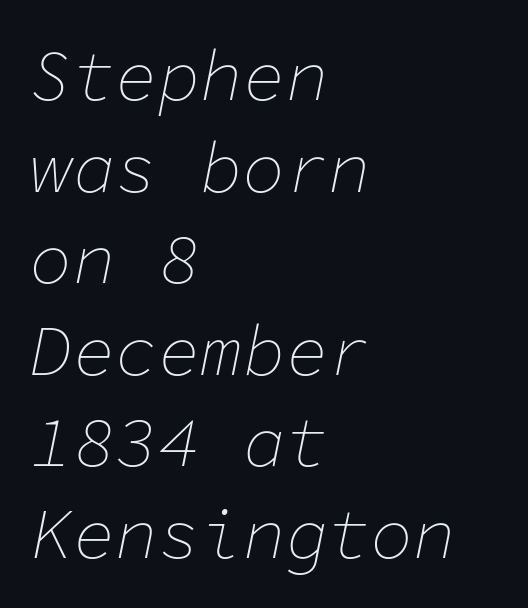
{"italic": "yes", "lean": "right", "slant_degrees": 11, "bold": "no", "weight": "thin", "width": "normal", "stroke_contrast": "low", "x_height": "medium", "monospaced": "yes", "underline": "no", "align": "left", "line_spacing": "normal", "line_spacing_ratio": 1.29, "letter_spacing": "normal", "letter_spacing_em": 0.0, "glyph_px": 71}
